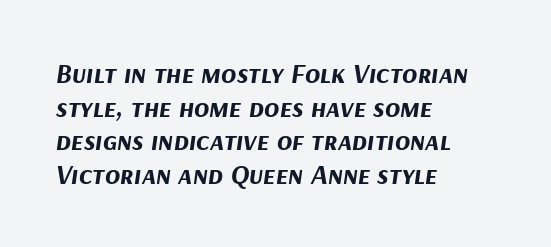
Q: Is the text bold? A: Yes.
Q: Is the text italic (slanted)? A: Yes, it leans right by about 9 degrees.
Q: Is the text underlined? A: No.
Q: How is the paragraph aligned? A: Left-aligned.
Q: Is the spacing between letters normal or unusually wide? A: Normal.
Q: Width (condensed, normal, or wide)? A: Normal.
Q: Stroke contrast? A: Medium.
Q: x-height? A: Medium.
Q: Monospaced? A: No.
